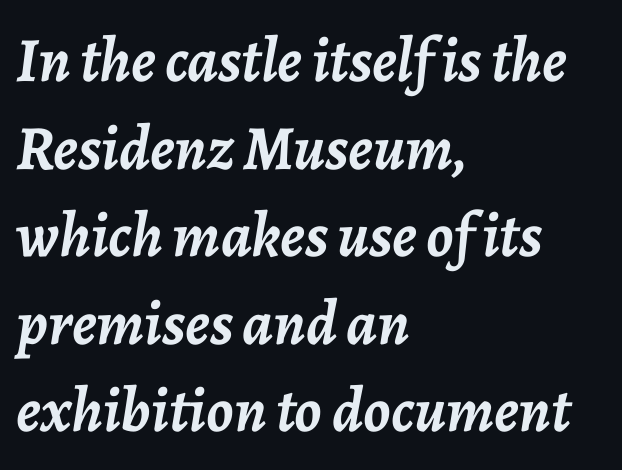
{"italic": "yes", "lean": "right", "slant_degrees": 7, "bold": "yes", "weight": "semibold", "width": "normal", "stroke_contrast": "low", "x_height": "medium", "monospaced": "no", "underline": "no", "align": "left", "line_spacing": "normal", "line_spacing_ratio": 1.39, "letter_spacing": "normal", "letter_spacing_em": 0.0, "glyph_px": 63}
